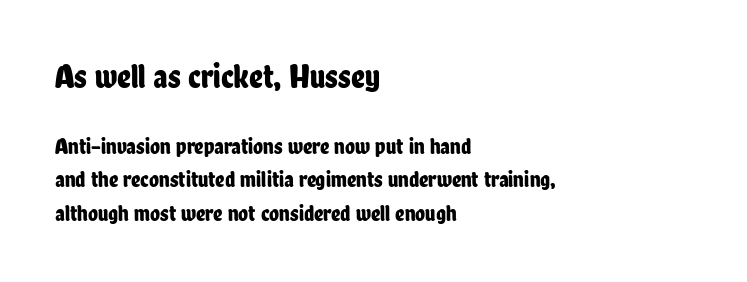
{"serif": "no", "italic": "no", "width": "condensed", "stroke_contrast": "low", "x_height": "medium", "monospaced": "no", "underline": "no", "align": "left", "line_spacing": "normal", "line_spacing_ratio": 1.46, "letter_spacing": "normal", "letter_spacing_em": 0.0, "larger_block": "first", "size_ratio": 1.48, "glyph_px": 34}
